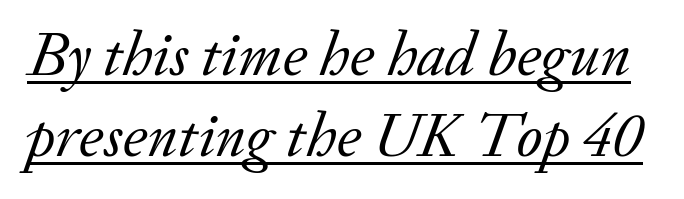
The image shows 63 px regular-weight serif type, italic (leaning right); set normal line spacing (1.28x), normal letter spacing, underlined; low stroke contrast and a small x-height.
